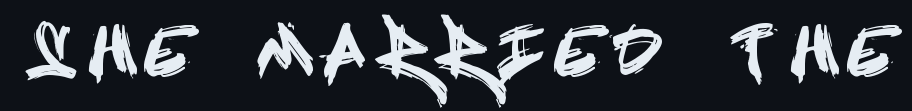
Q: Is the text italic (slanted)? A: Yes.
Q: Is the typeface a serif or a sans-serif typeface? A: Sans-serif.
Q: Is the text underlined? A: No.
Q: Is the spacing between letters normal or unusually wide? A: Unusually wide.
Q: Width (condensed, normal, or wide)? A: Condensed.
Q: x-height? A: Large.
